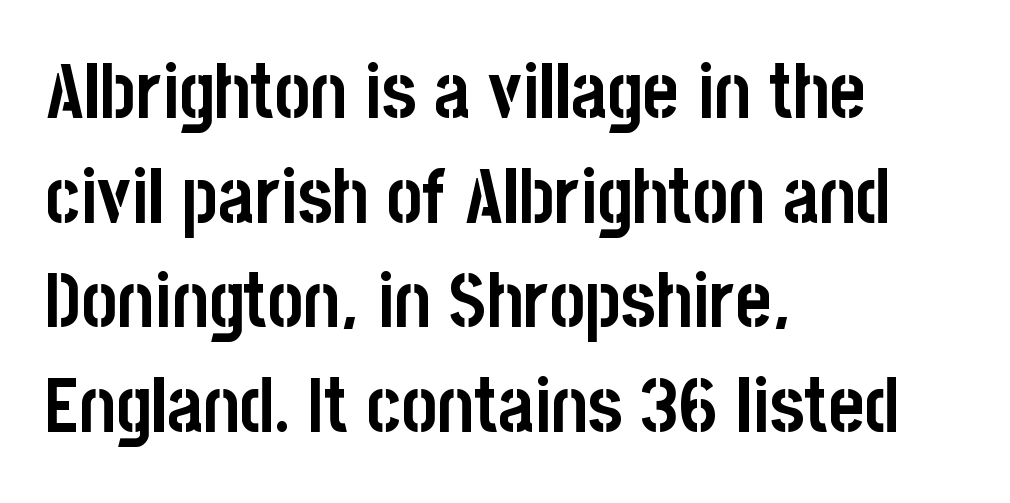
{"serif": "no", "italic": "no", "bold": "yes", "weight": "semibold", "width": "condensed", "stroke_contrast": "low", "x_height": "large", "monospaced": "no", "underline": "no", "align": "left", "line_spacing": "normal", "line_spacing_ratio": 1.36, "letter_spacing": "normal", "letter_spacing_em": 0.0, "glyph_px": 77}
